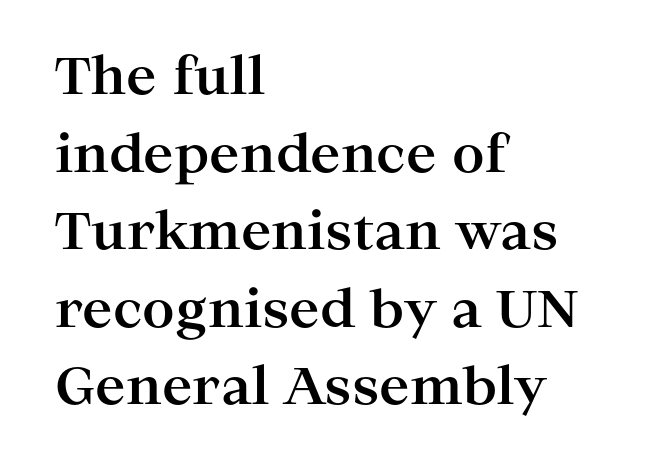
The image shows 51 px bold, wide serif type, upright; set left-aligned, normal line spacing (1.52x), normal letter spacing, not underlined; high stroke contrast and a medium x-height.
